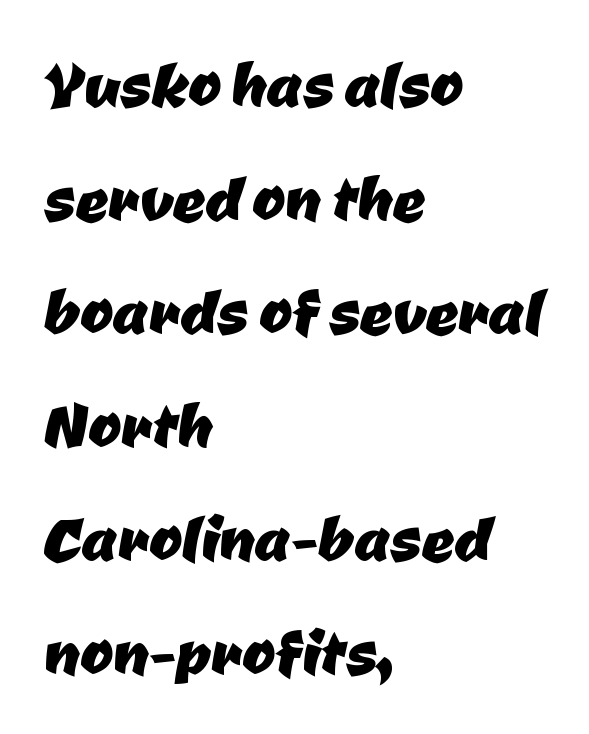
The image shows 80 px sans-serif type; set left-aligned, normal line spacing (1.42x), normal letter spacing, not underlined; low stroke contrast and a medium x-height.
